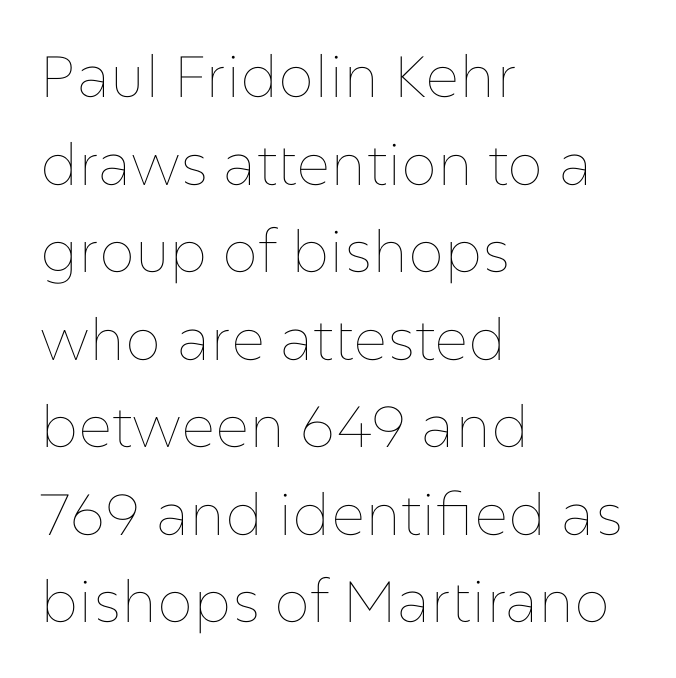
The image shows 58 px thin type, upright; set left-aligned, normal line spacing (1.51x), normal letter spacing, not underlined; low stroke contrast and a medium x-height.
